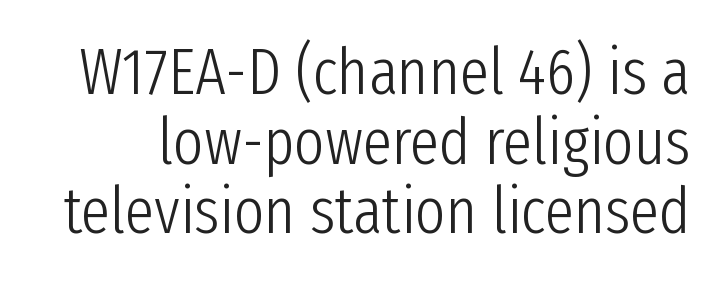
{"serif": "no", "italic": "no", "bold": "no", "weight": "light", "width": "condensed", "stroke_contrast": "low", "x_height": "medium", "monospaced": "no", "underline": "no", "line_spacing": "tight", "line_spacing_ratio": 1.07, "letter_spacing": "normal", "letter_spacing_em": 0.0, "glyph_px": 65}
